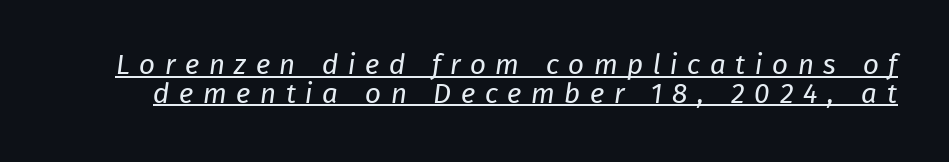
{"serif": "no", "bold": "no", "weight": "regular", "width": "normal", "stroke_contrast": "low", "x_height": "medium", "monospaced": "no", "underline": "yes", "line_spacing": "tight", "line_spacing_ratio": 1.02, "letter_spacing": "wide", "letter_spacing_em": 0.34, "glyph_px": 28}
